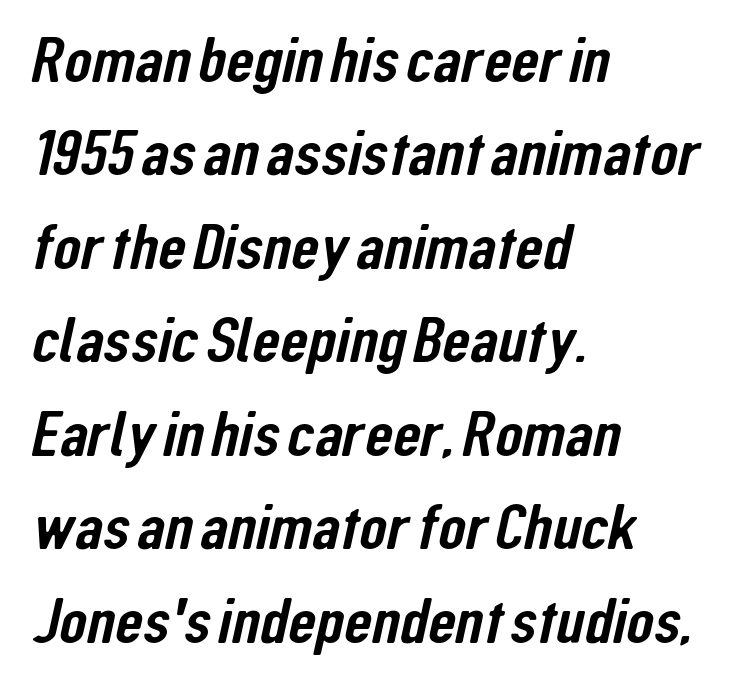
{"serif": "no", "width": "condensed", "stroke_contrast": "low", "x_height": "medium", "monospaced": "no", "underline": "no", "align": "left", "line_spacing": "normal", "line_spacing_ratio": 1.46, "letter_spacing": "normal", "letter_spacing_em": 0.0, "glyph_px": 64}
